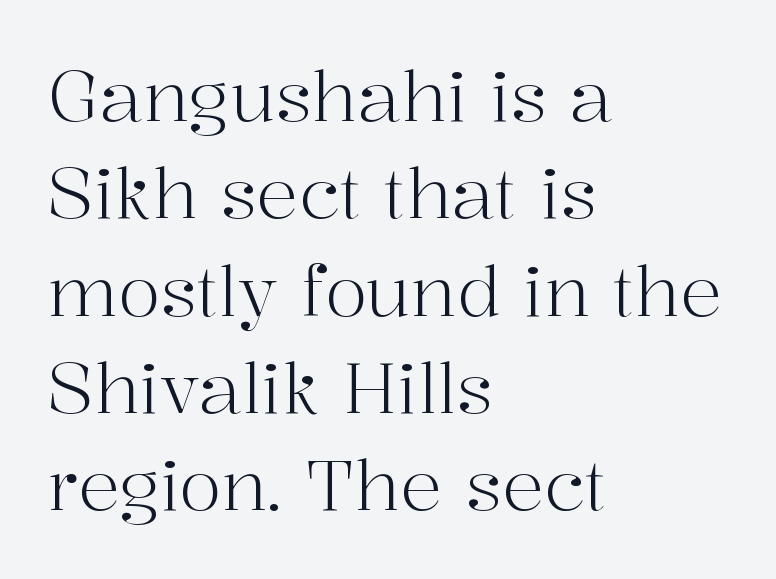
{"serif": "yes", "italic": "no", "bold": "no", "weight": "light", "width": "normal", "stroke_contrast": "high", "x_height": "medium", "monospaced": "no", "underline": "no", "align": "left", "line_spacing": "normal", "line_spacing_ratio": 1.39, "letter_spacing": "normal", "letter_spacing_em": 0.0, "glyph_px": 70}
